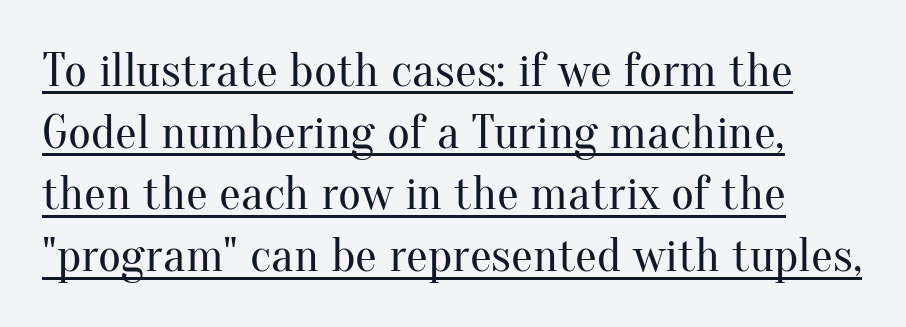
{"serif": "yes", "italic": "no", "bold": "no", "weight": "regular", "width": "normal", "stroke_contrast": "medium", "x_height": "small", "monospaced": "no", "underline": "yes", "line_spacing": "normal", "line_spacing_ratio": 1.26, "letter_spacing": "normal", "letter_spacing_em": 0.0, "glyph_px": 49}
